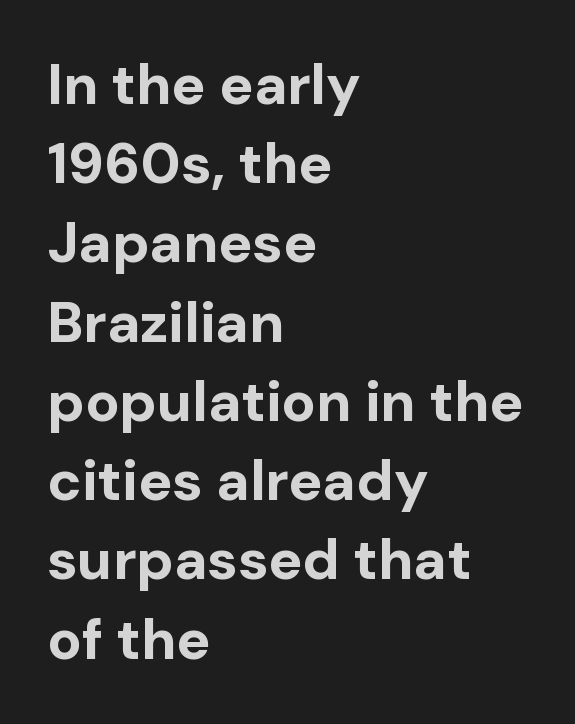
{"serif": "no", "italic": "no", "bold": "yes", "weight": "bold", "width": "normal", "stroke_contrast": "low", "x_height": "medium", "monospaced": "no", "underline": "no", "align": "left", "line_spacing": "normal", "line_spacing_ratio": 1.39, "letter_spacing": "normal", "letter_spacing_em": 0.0, "glyph_px": 57}
